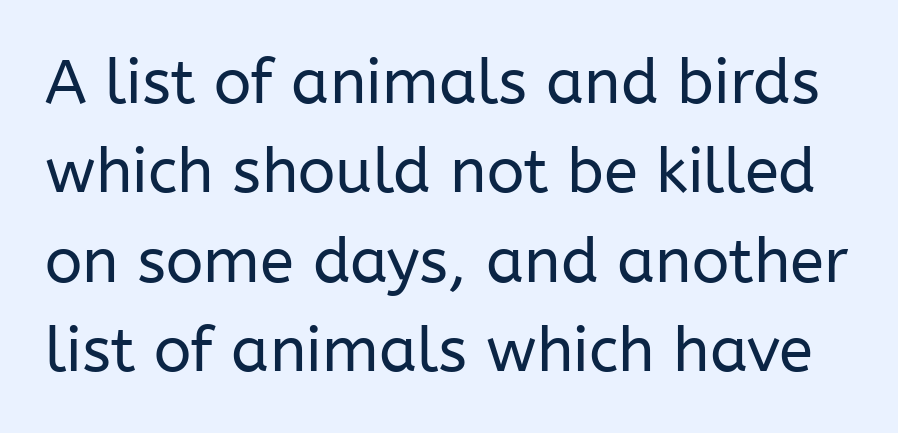
The image shows 62 px regular-weight sans-serif type, upright; set normal line spacing (1.44x), normal letter spacing, not underlined; low stroke contrast and a medium x-height.
